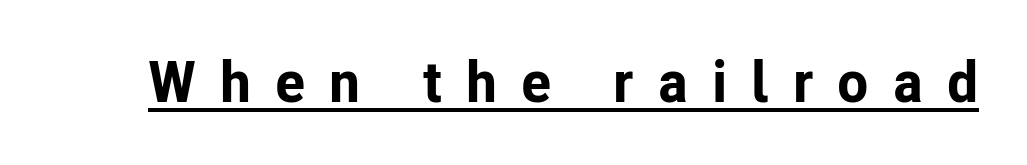
The face used here is a sans, in the tradition of grotesques and geometrics. Spacing verdict: proportional, widths tailored to each character. The rendering inserts visible extra space after every character. Heft: maximum for text — a bold. The lettering is marked with a stroke running underneath it.
